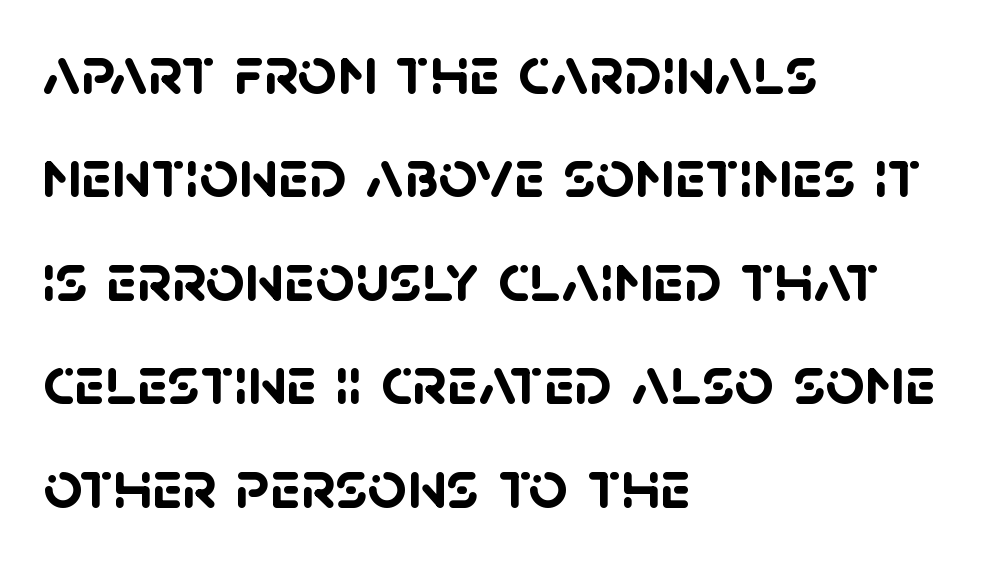
The image shows 69 px semibold sans-serif type; set left-aligned, normal line spacing (1.5x), normal letter spacing, not underlined; low stroke contrast and a large x-height.
